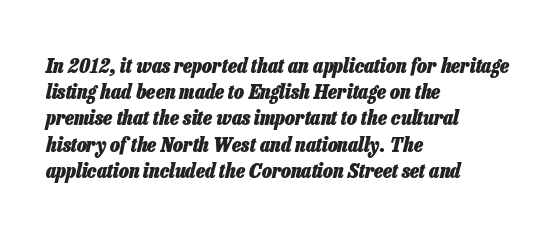
Q: Is the text bold? A: Yes.
Q: Is the text italic (slanted)? A: Yes, it leans right by about 13 degrees.
Q: Is the text underlined? A: No.
Q: How is the paragraph aligned? A: Left-aligned.
Q: Is the spacing between letters normal or unusually wide? A: Normal.
Q: Is the spacing between lines tight, normal or loose? A: Normal.
